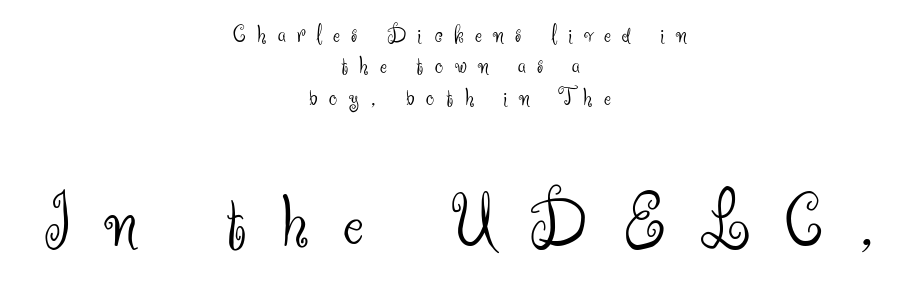
{"serif": "no", "italic": "no", "bold": "no", "weight": "light", "width": "normal", "stroke_contrast": "medium", "x_height": "small", "monospaced": "no", "underline": "no", "align": "center", "line_spacing_ratio": 1.21, "letter_spacing": "wide", "letter_spacing_em": 0.44, "larger_block": "second", "size_ratio": 3.0, "glyph_px": 78}
